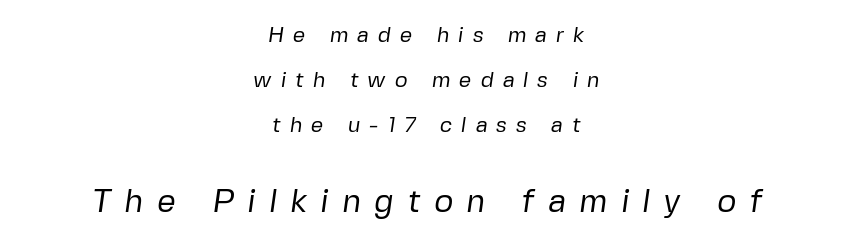
{"serif": "no", "bold": "no", "weight": "regular", "width": "normal", "stroke_contrast": "low", "x_height": "medium", "monospaced": "no", "underline": "no", "align": "center", "line_spacing": "loose", "line_spacing_ratio": 2.05, "letter_spacing": "wide", "letter_spacing_em": 0.4, "larger_block": "second", "size_ratio": 1.5, "glyph_px": 33}
